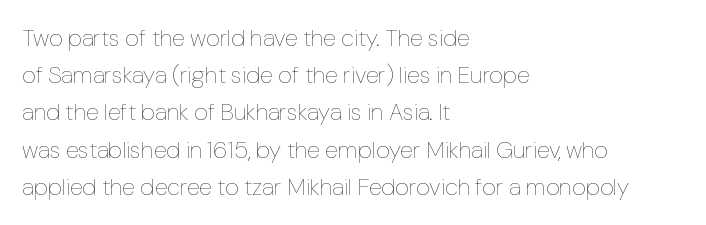
The image shows 24 px text type, upright; set left-aligned, normal line spacing (1.55x), normal letter spacing, not underlined.
